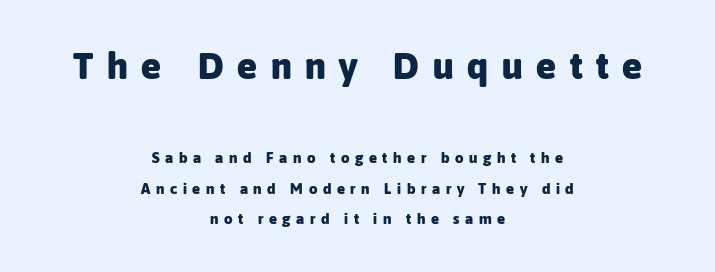
Q: Is the text bold? A: Yes.
Q: Is the text italic (slanted)? A: No, it is upright.
Q: Is the typeface a serif or a sans-serif typeface? A: Sans-serif.
Q: Is the text underlined? A: No.
Q: How is the paragraph aligned? A: Centered.
Q: Is the spacing between letters normal or unusually wide? A: Unusually wide.
Q: Is the spacing between lines tight, normal or loose? A: Loose.
Q: Which block of text is set in a larger size, the first (top) or the second (bottom)? A: The first (top) one.
Q: Width (condensed, normal, or wide)? A: Normal.
Q: Stroke contrast? A: Low.
Q: x-height? A: Medium.
Q: Monospaced? A: No.
